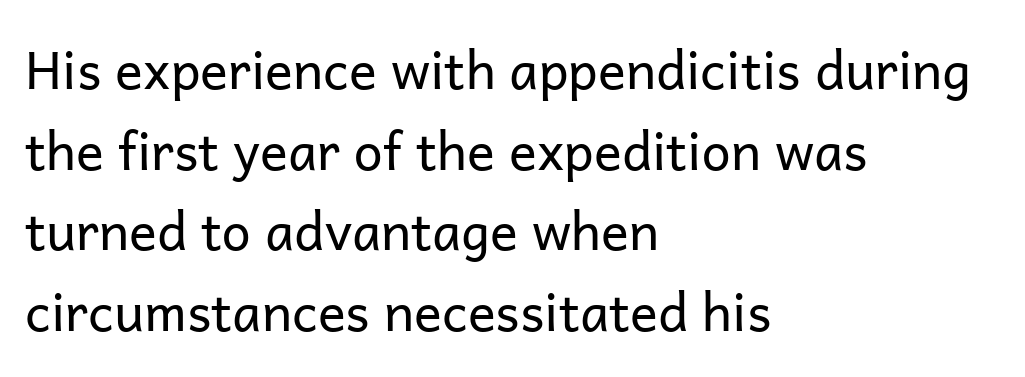
Q: Is the text bold? A: No.
Q: Is the text italic (slanted)? A: No, it is upright.
Q: Is the typeface a serif or a sans-serif typeface? A: Sans-serif.
Q: Is the text underlined? A: No.
Q: How is the paragraph aligned? A: Left-aligned.
Q: Is the spacing between letters normal or unusually wide? A: Normal.
Q: Is the spacing between lines tight, normal or loose? A: Normal.
Q: Width (condensed, normal, or wide)? A: Normal.
Q: Stroke contrast? A: Low.
Q: x-height? A: Medium.
Q: Monospaced? A: No.
